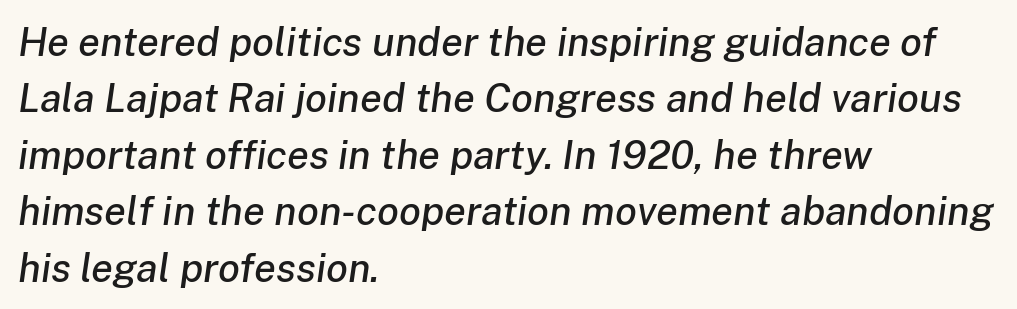
The image shows 40 px text type, italic (leaning right); set left-aligned, normal line spacing (1.41x), normal letter spacing, not underlined; low stroke contrast and a medium x-height.
